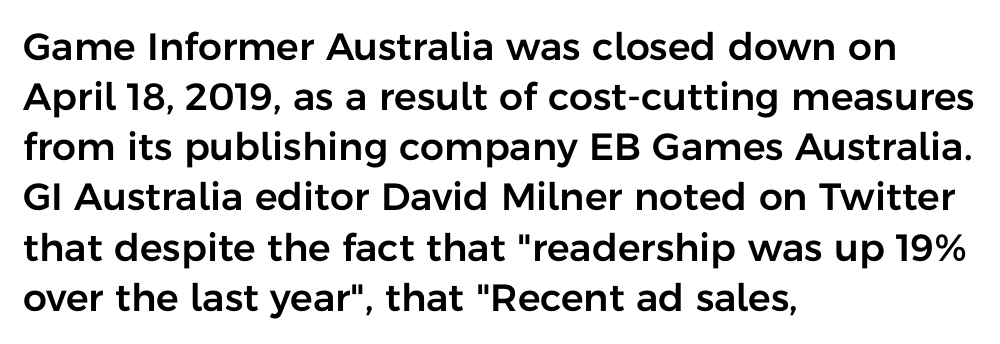
Each row of text sits above clean, open space. Does the copy run flush right? No — it runs flush left. The font family rendered here belongs to the sans-serif group. Every stem runs plumb, perpendicular to the baseline.
